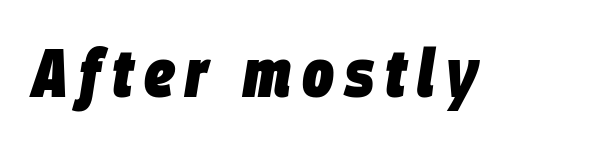
Q: Is the text bold? A: Yes.
Q: Is the text italic (slanted)? A: Yes, it leans right by about 9 degrees.
Q: Is the text underlined? A: No.
Q: Width (condensed, normal, or wide)? A: Condensed.
Q: Stroke contrast? A: Low.
Q: x-height? A: Large.
Q: Monospaced? A: No.
